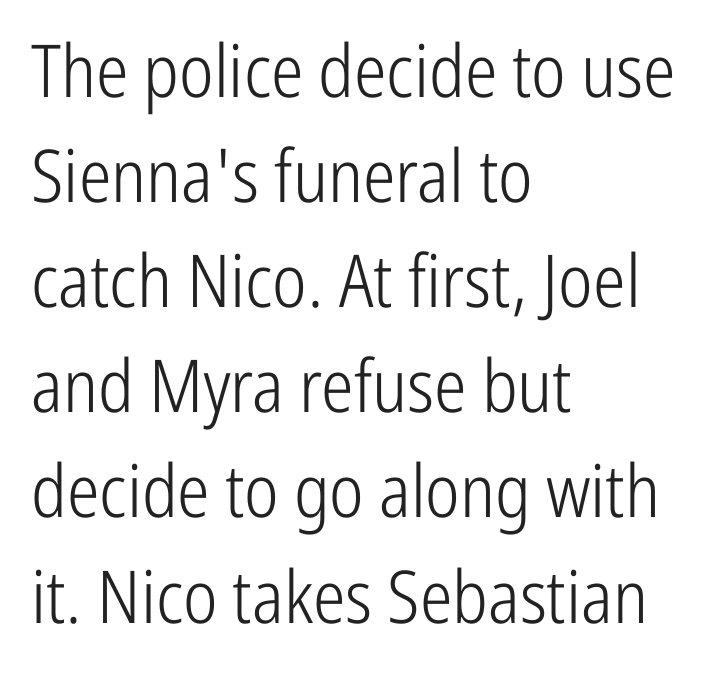
Q: Is the text bold? A: No.
Q: Is the text italic (slanted)? A: No, it is upright.
Q: Is the typeface a serif or a sans-serif typeface? A: Sans-serif.
Q: Is the text underlined? A: No.
Q: How is the paragraph aligned? A: Left-aligned.
Q: Is the spacing between letters normal or unusually wide? A: Normal.
Q: Is the spacing between lines tight, normal or loose? A: Normal.
Q: Width (condensed, normal, or wide)? A: Condensed.
Q: Stroke contrast? A: Low.
Q: x-height? A: Medium.
Q: Monospaced? A: No.
